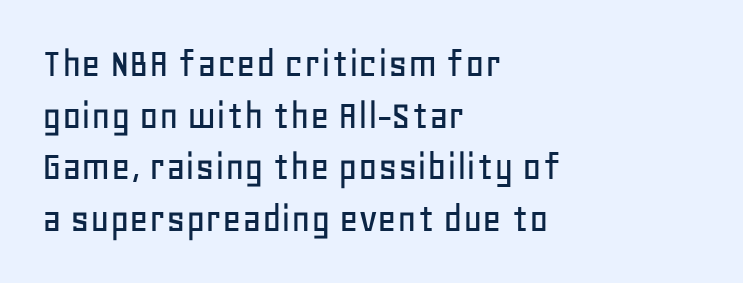
Type without underlining. Each letter keeps its own natural width here, so spacing adapts to shape. The specimen reads as upright at a glance. The face used here is rendered with its standard letterfit.
